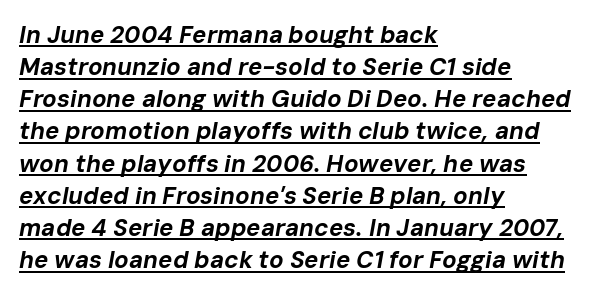
Observe the lean: these are italic letterforms. Looks like someone drew a line under every word here. Words appear dense and cohesive because spacing is normal. A dark, heavy texture on the line: the type is bold.
